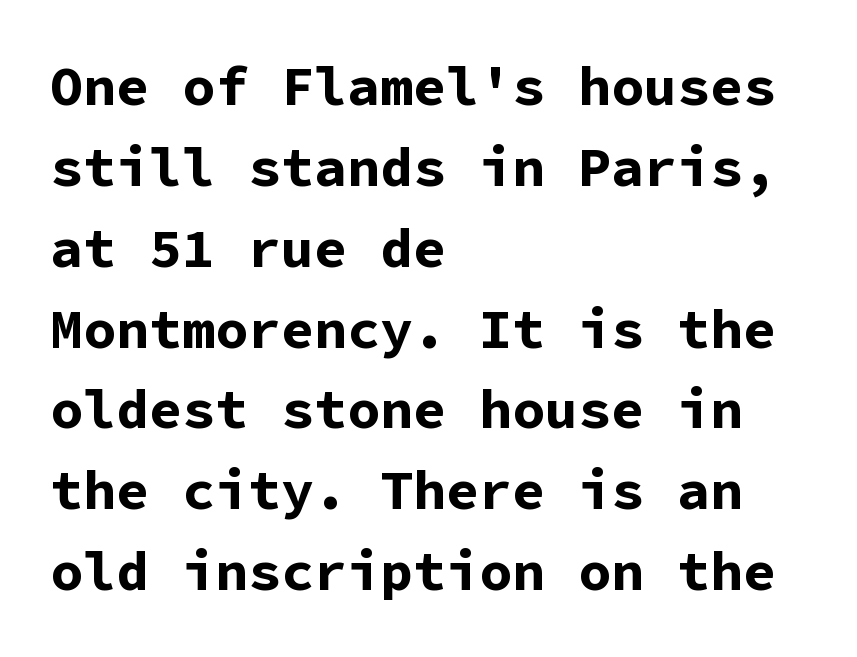
{"serif": "no", "italic": "no", "bold": "yes", "weight": "bold", "width": "normal", "stroke_contrast": "low", "x_height": "medium", "monospaced": "yes", "underline": "no", "align": "left", "line_spacing": "normal", "line_spacing_ratio": 1.47, "letter_spacing": "normal", "letter_spacing_em": 0.0, "glyph_px": 55}
